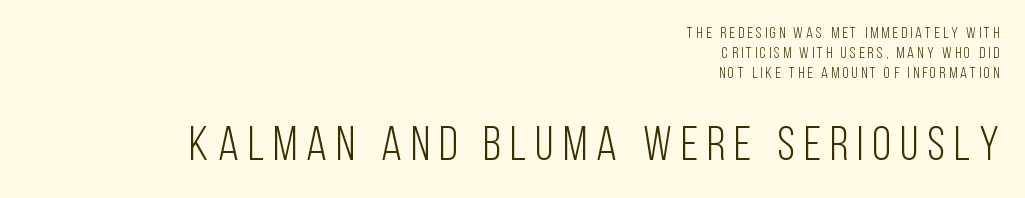
Q: Is the text bold? A: No.
Q: Is the text italic (slanted)? A: No, it is upright.
Q: Is the typeface a serif or a sans-serif typeface? A: Sans-serif.
Q: Is the text underlined? A: No.
Q: How is the paragraph aligned? A: Right-aligned.
Q: Which block of text is set in a larger size, the first (top) or the second (bottom)? A: The second (bottom) one.
Q: Width (condensed, normal, or wide)? A: Condensed.
Q: Stroke contrast? A: Low.
Q: x-height? A: Large.
Q: Monospaced? A: No.
